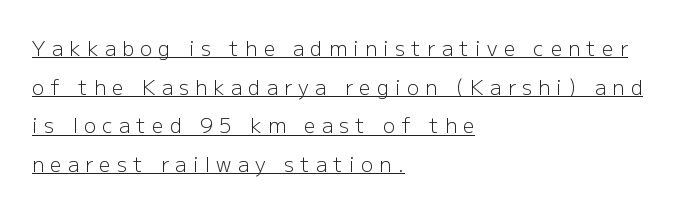
Q: Is the text bold? A: No.
Q: Is the text italic (slanted)? A: No, it is upright.
Q: Is the text underlined? A: Yes.
Q: How is the paragraph aligned? A: Left-aligned.
Q: Is the spacing between letters normal or unusually wide? A: Unusually wide.
Q: Is the spacing between lines tight, normal or loose? A: Loose.
